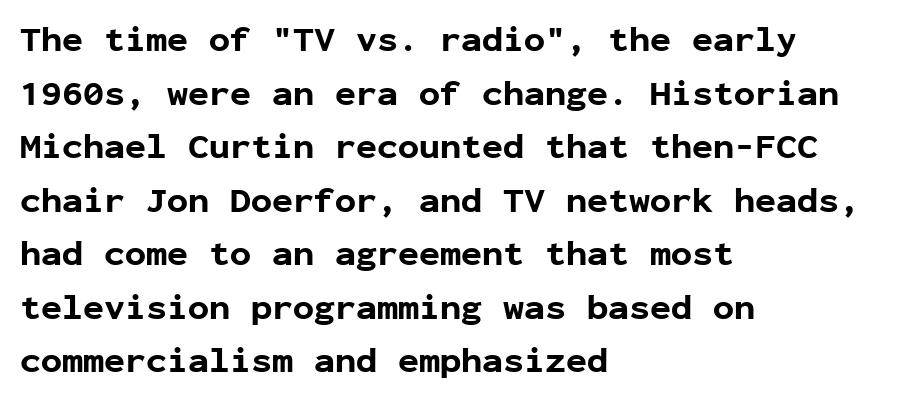
{"serif": "no", "italic": "no", "bold": "yes", "weight": "bold", "width": "normal", "stroke_contrast": "low", "x_height": "medium", "monospaced": "yes", "underline": "no", "align": "left", "line_spacing": "normal", "line_spacing_ratio": 1.53, "letter_spacing": "normal", "letter_spacing_em": 0.0, "glyph_px": 35}
